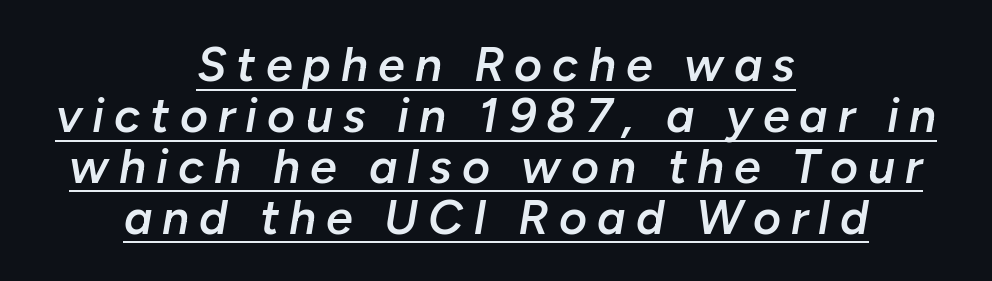
{"italic": "yes", "lean": "right", "slant_degrees": 10, "bold": "semi", "weight": "semibold", "width": "normal", "stroke_contrast": "low", "x_height": "medium", "monospaced": "no", "underline": "yes", "align": "center", "line_spacing": "tight", "line_spacing_ratio": 1.06, "letter_spacing": "wide", "letter_spacing_em": 0.21, "glyph_px": 48}
